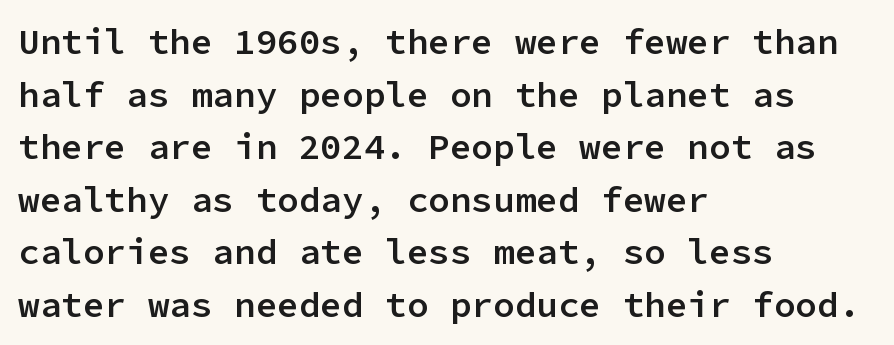
The image shows 36 px semibold sans-serif type, upright, monospaced; set left-aligned, normal line spacing (1.46x), normal letter spacing, not underlined; low stroke contrast and a medium x-height.
